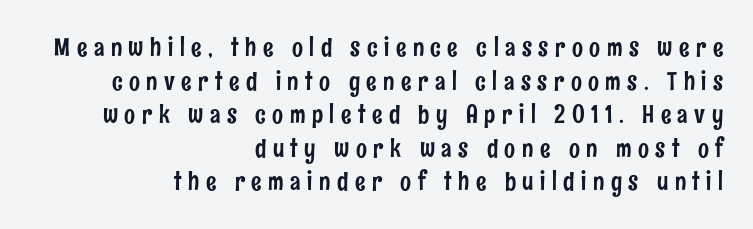
{"italic": "no", "underline": "no", "align": "right", "line_spacing": "normal", "line_spacing_ratio": 1.29, "letter_spacing": "wide", "letter_spacing_em": 0.25, "glyph_px": 26}
